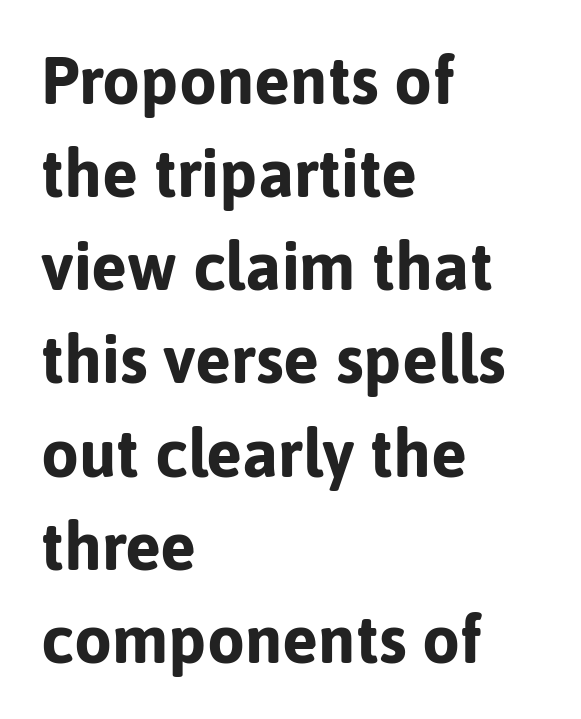
The passage shown stacks its lines at a standard gap. These words are printed bold, with thick strokes throughout. If you drew a line through each stem, it would be perfectly vertical. Nobody touched the tracking dial on this one. Observe the absence of serifs on each vertical stroke in this sample.
